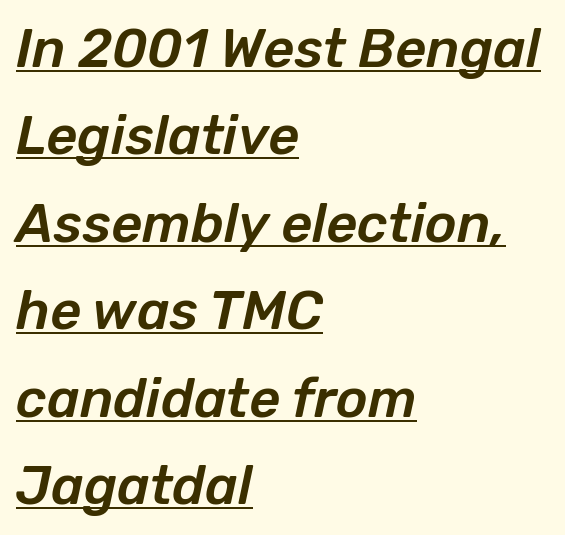
{"italic": "yes", "lean": "right", "slant_degrees": 12, "width": "normal", "stroke_contrast": "low", "x_height": "medium", "monospaced": "no", "underline": "yes", "align": "left", "line_spacing": "normal", "line_spacing_ratio": 1.62, "letter_spacing": "normal", "letter_spacing_em": 0.0, "glyph_px": 54}
